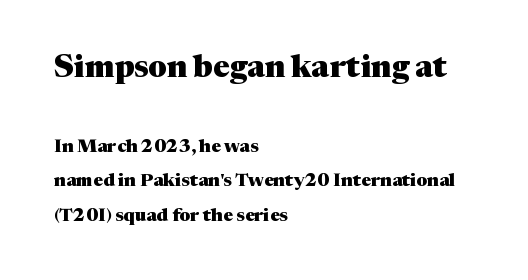
Every letter is thick-stroked: bold, no question. Glyph-to-glyph distance matches everyday printed text. Decoration check: the copy has no underline. The specimen reads as upright at a glance. Note the varied advance widths — an 'i' is clearly narrower than an 'm'.
